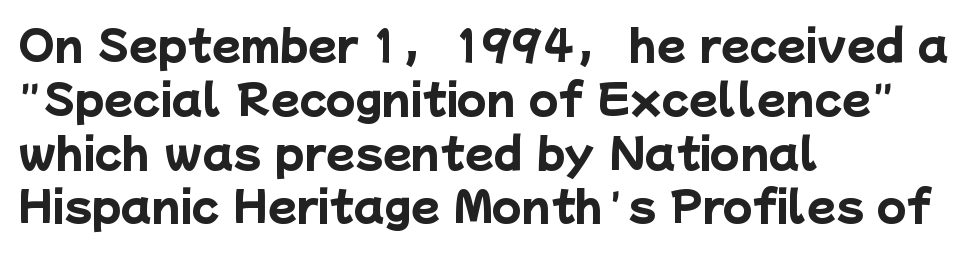
The image shows 42 px heavy sans-serif type; set left-aligned, normal line spacing (1.28x), normal letter spacing, not underlined; low stroke contrast and a medium x-height.
